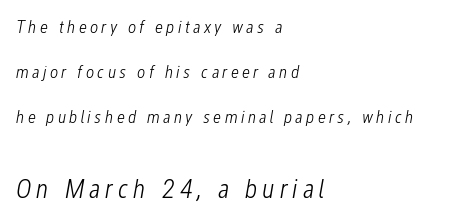
The typesetting does not lean heavy: it is not bold. Reading top to bottom, the characters get bigger at the block break. Descenders hang freely into open space. The face used here has a pronounced slope to its letters. Students, observe: this is what heavily led, spacious text looks like. This rendering uses left alignment, leaving the right contour irregular.
